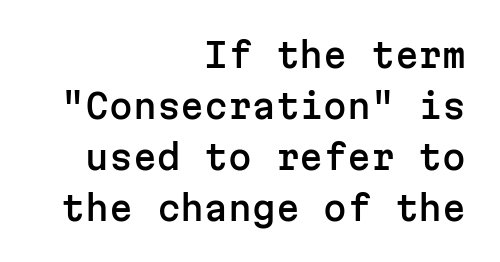
Q: Is the text italic (slanted)? A: No, it is upright.
Q: Is the typeface a serif or a sans-serif typeface? A: Sans-serif.
Q: Is the text underlined? A: No.
Q: How is the paragraph aligned? A: Right-aligned.
Q: Is the spacing between letters normal or unusually wide? A: Normal.
Q: Is the spacing between lines tight, normal or loose? A: Normal.
Q: Width (condensed, normal, or wide)? A: Normal.
Q: Stroke contrast? A: Low.
Q: x-height? A: Medium.
Q: Monospaced? A: Yes.
